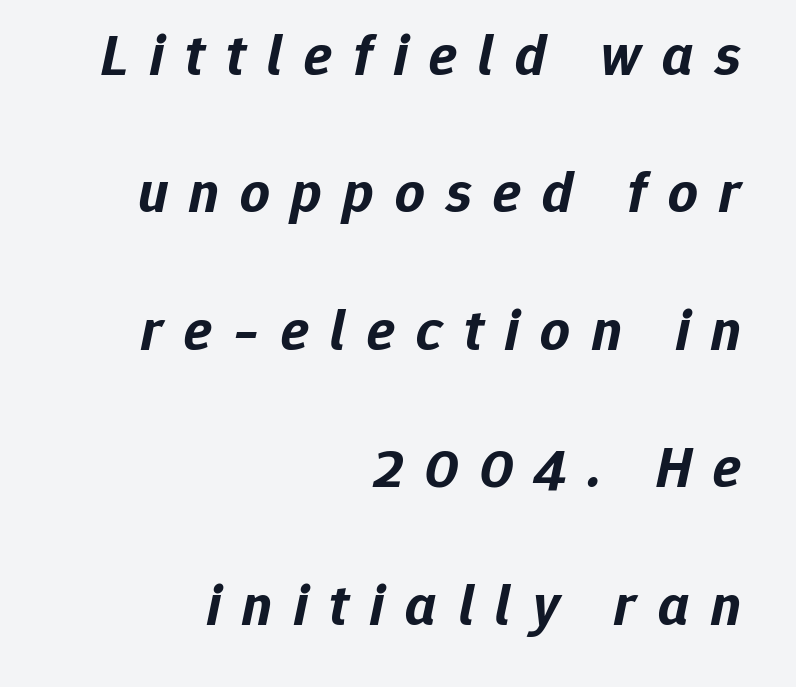
{"italic": "yes", "lean": "right", "slant_degrees": 12, "bold": "yes", "weight": "bold", "width": "normal", "stroke_contrast": "low", "x_height": "medium", "monospaced": "no", "underline": "no", "align": "right", "line_spacing": "loose", "line_spacing_ratio": 2.37, "letter_spacing": "wide", "letter_spacing_em": 0.37, "glyph_px": 58}
